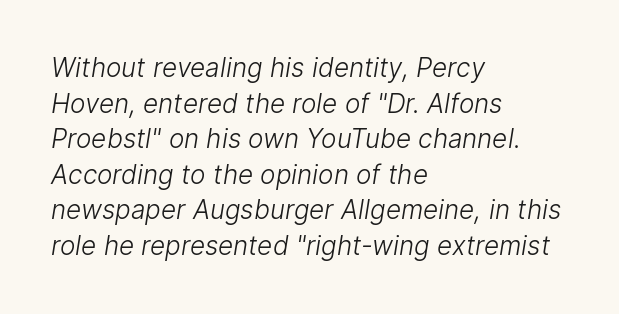
The image shows 26 px text type; set left-aligned, normal line spacing (1.37x), normal letter spacing, not underlined.
